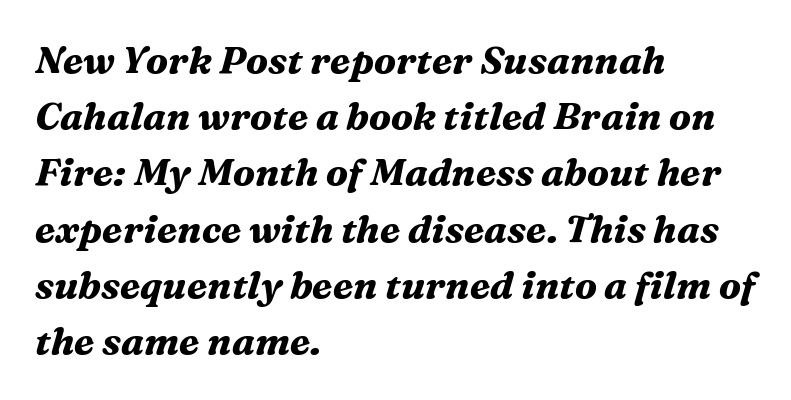
The image shows 38 px bold serif type, italic (leaning right); set left-aligned, normal line spacing (1.48x), normal letter spacing, not underlined; medium stroke contrast and a medium x-height.
